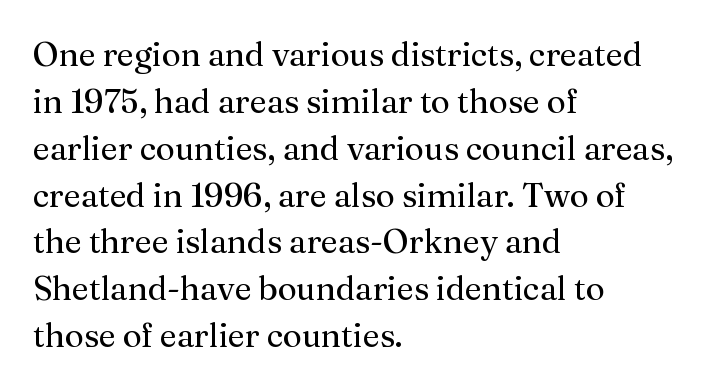
Q: Is the text bold? A: No.
Q: Is the text italic (slanted)? A: No, it is upright.
Q: Is the typeface a serif or a sans-serif typeface? A: Serif.
Q: Is the text underlined? A: No.
Q: How is the paragraph aligned? A: Left-aligned.
Q: Is the spacing between letters normal or unusually wide? A: Normal.
Q: Is the spacing between lines tight, normal or loose? A: Normal.
Q: Width (condensed, normal, or wide)? A: Normal.
Q: Stroke contrast? A: Medium.
Q: x-height? A: Medium.
Q: Monospaced? A: No.
